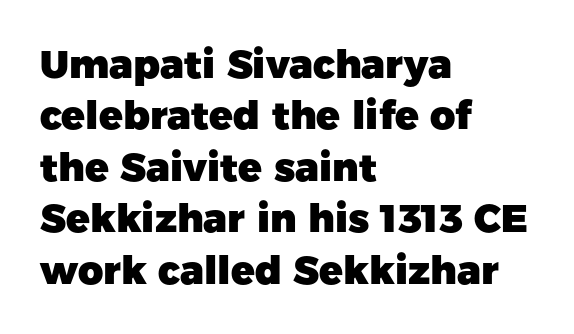
Q: Is the text bold? A: Yes.
Q: Is the text italic (slanted)? A: No, it is upright.
Q: Is the typeface a serif or a sans-serif typeface? A: Sans-serif.
Q: Is the text underlined? A: No.
Q: How is the paragraph aligned? A: Left-aligned.
Q: Is the spacing between letters normal or unusually wide? A: Normal.
Q: Is the spacing between lines tight, normal or loose? A: Normal.
Q: Width (condensed, normal, or wide)? A: Normal.
Q: Stroke contrast? A: Low.
Q: x-height? A: Medium.
Q: Monospaced? A: No.
